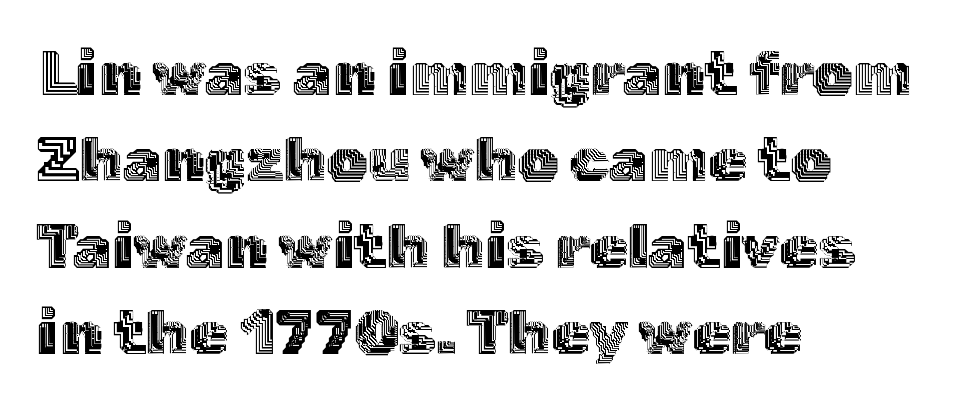
{"italic": "no", "width": "normal", "x_height": "medium", "monospaced": "no", "underline": "no", "align": "left", "line_spacing": "normal", "line_spacing_ratio": 1.37, "letter_spacing": "normal", "letter_spacing_em": 0.0, "glyph_px": 63}
